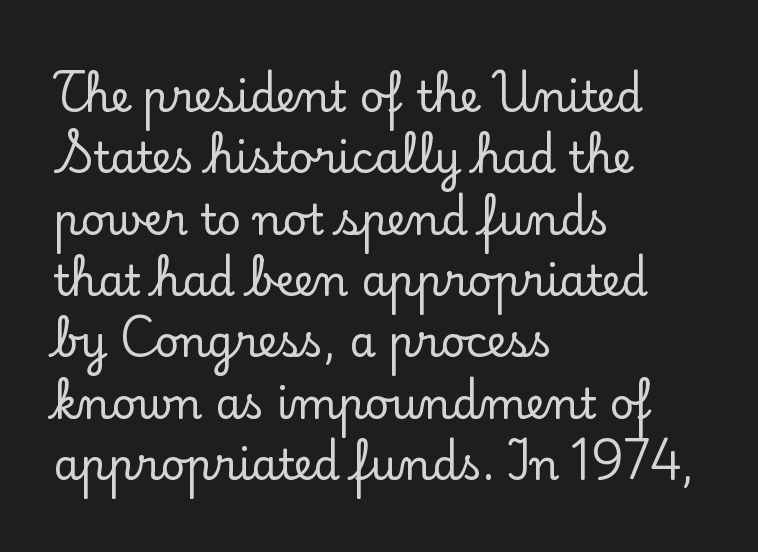
{"serif": "yes", "italic": "no", "width": "normal", "stroke_contrast": "low", "x_height": "small", "monospaced": "no", "underline": "no", "align": "left", "line_spacing": "normal", "line_spacing_ratio": 1.46, "letter_spacing": "normal", "letter_spacing_em": 0.0, "glyph_px": 42}
